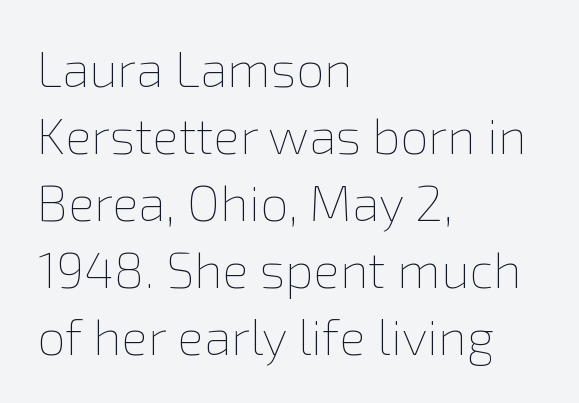
Spacing between characters is what you'd get straight out of the box. Is this a heavy cut? Hardly; it is regular or lighter. Quick note: interline space is typical. Is the block centered? No — it sits flush against the left margin.
